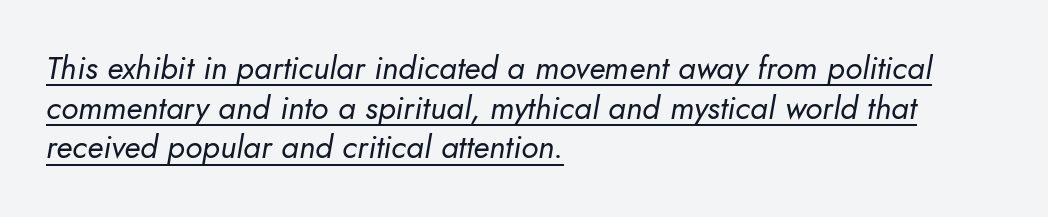
Q: Is the text bold? A: No.
Q: Is the text italic (slanted)? A: Yes, it leans right by about 10 degrees.
Q: Is the text underlined? A: Yes.
Q: How is the paragraph aligned? A: Left-aligned.
Q: Is the spacing between letters normal or unusually wide? A: Normal.
Q: Width (condensed, normal, or wide)? A: Normal.
Q: Stroke contrast? A: Low.
Q: x-height? A: Small.
Q: Monospaced? A: No.
